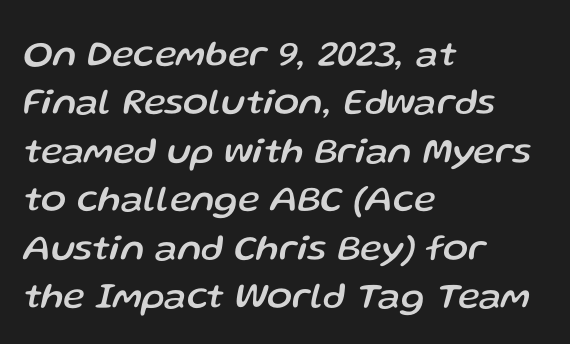
The image shows 37 px text type, italic (leaning right); set left-aligned, normal line spacing (1.31x), normal letter spacing, not underlined; low stroke contrast and a medium x-height.
